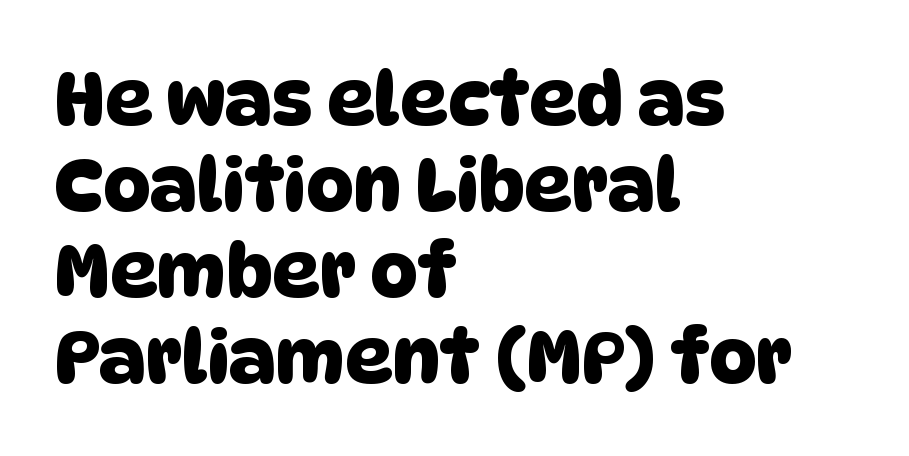
Q: Is the typeface a serif or a sans-serif typeface? A: Sans-serif.
Q: Is the text underlined? A: No.
Q: How is the paragraph aligned? A: Left-aligned.
Q: Is the spacing between letters normal or unusually wide? A: Normal.
Q: Width (condensed, normal, or wide)? A: Normal.
Q: Stroke contrast? A: Low.
Q: x-height? A: Large.
Q: Monospaced? A: No.
